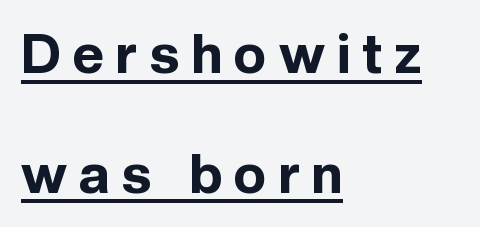
Here the designer chose a conventional face with non-uniform glyph widths. The space between consecutive lines is lavish. When letters stand straight like this, we call the style roman or upright. This sample carries an underscore along the baseline area. Summary of weight: heavy, a full bold. Typographically, this falls in the sans-serif category.
